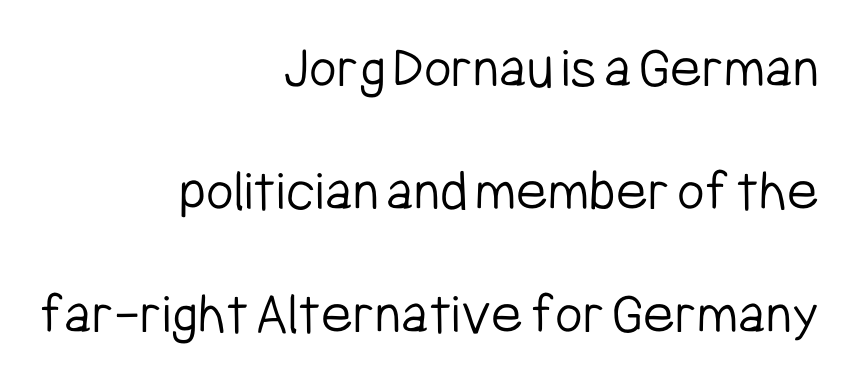
The image shows 60 px light, condensed sans-serif type, upright; set right-aligned, loose line spacing (2.05x), normal letter spacing, not underlined; low stroke contrast and a medium x-height.
